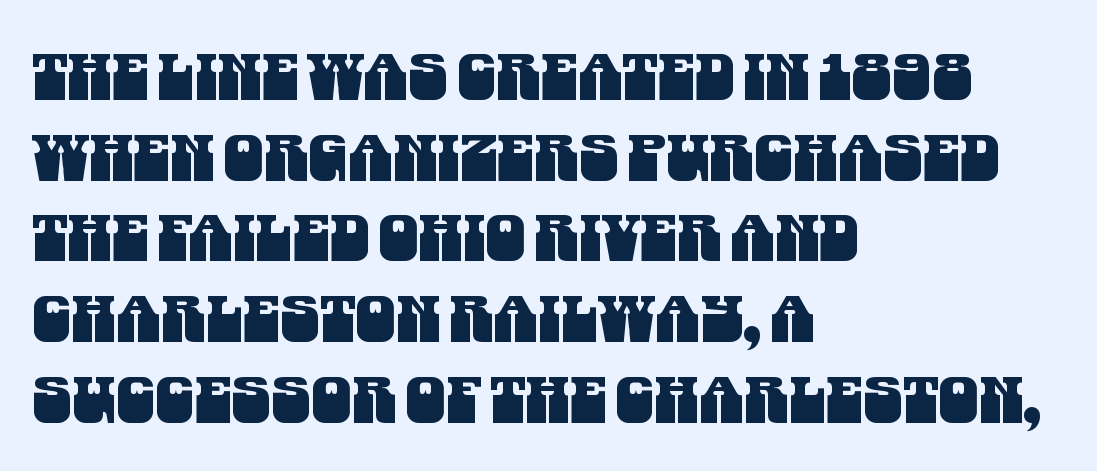
One-word summary of the alignment: left. Words appear dense and cohesive because spacing is normal. Interline gaps are of average width in this sample. The face used here is a sans, in the tradition of grotesques and geometrics. A bare baseline throughout the passage. Varying glyph widths throughout — classic text-font behaviour.
